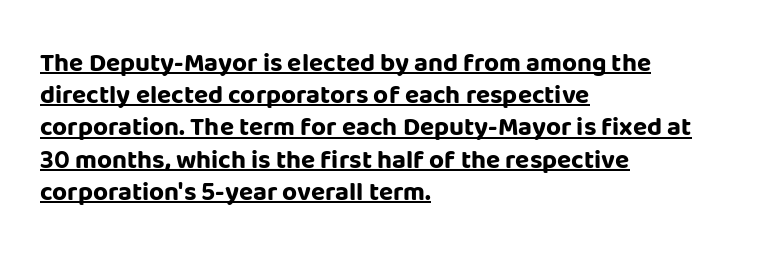
{"italic": "no", "bold": "yes", "underline": "yes", "align": "left", "line_spacing_ratio": 1.24, "letter_spacing": "normal", "letter_spacing_em": 0.0, "glyph_px": 26}
